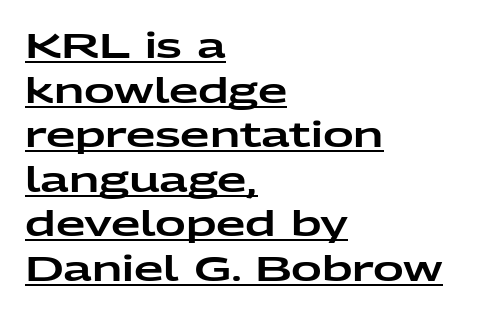
The image shows 34 px wide sans-serif type, upright; set left-aligned, normal line spacing (1.31x), normal letter spacing, underlined; low stroke contrast and a medium x-height.
